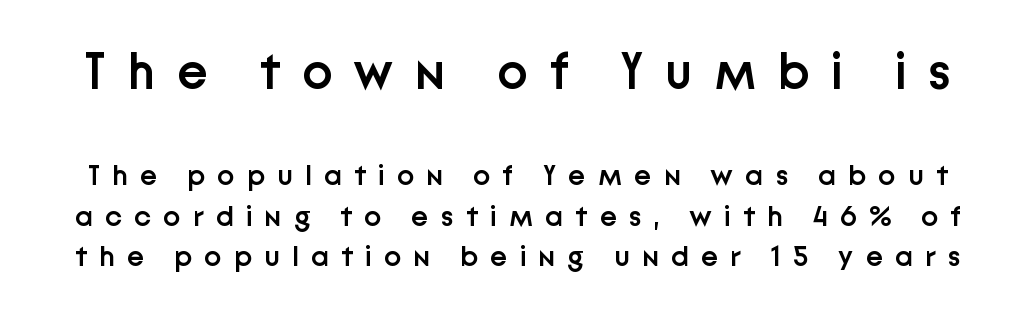
Q: Is the text bold? A: Semi-bold.
Q: Is the text italic (slanted)? A: No, it is upright.
Q: Is the typeface a serif or a sans-serif typeface? A: Sans-serif.
Q: Is the text underlined? A: No.
Q: Is the spacing between letters normal or unusually wide? A: Unusually wide.
Q: Is the spacing between lines tight, normal or loose? A: Normal.
Q: Which block of text is set in a larger size, the first (top) or the second (bottom)? A: The first (top) one.
Q: Width (condensed, normal, or wide)? A: Normal.
Q: Stroke contrast? A: Low.
Q: x-height? A: Medium.
Q: Monospaced? A: No.
